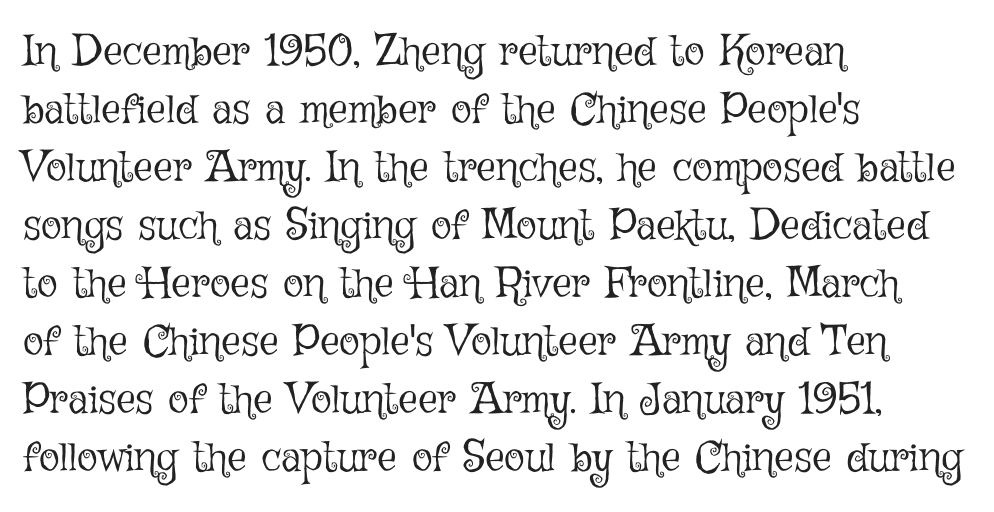
{"italic": "no", "bold": "no", "weight": "light", "width": "normal", "stroke_contrast": "low", "x_height": "medium", "monospaced": "no", "underline": "no", "align": "left", "line_spacing": "normal", "line_spacing_ratio": 1.35, "letter_spacing": "normal", "letter_spacing_em": 0.0, "glyph_px": 43}
